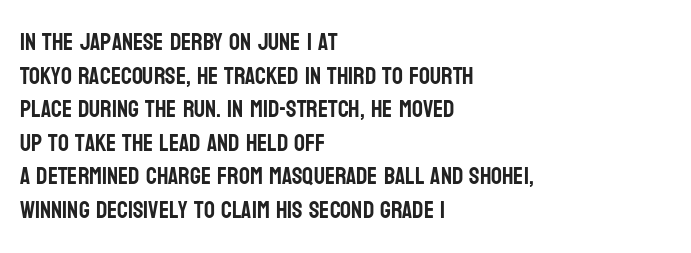
{"italic": "no", "underline": "no", "align": "left", "line_spacing": "normal", "line_spacing_ratio": 1.4, "letter_spacing": "normal", "letter_spacing_em": 0.0, "glyph_px": 24}
